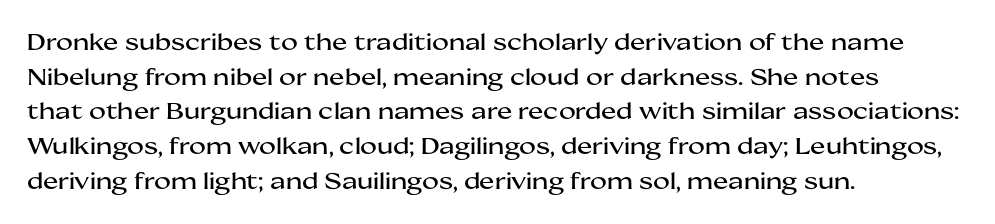
{"italic": "no", "underline": "no", "align": "left", "line_spacing": "normal", "line_spacing_ratio": 1.51, "letter_spacing": "normal", "letter_spacing_em": 0.0, "glyph_px": 23}
